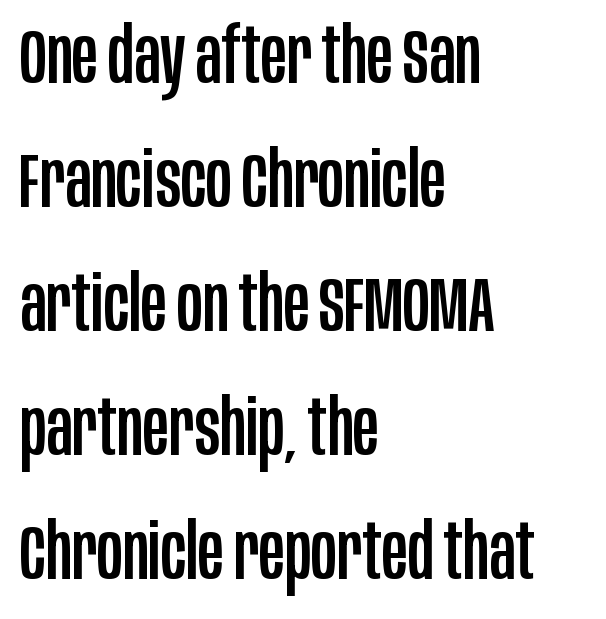
The image shows 78 px condensed sans-serif type, upright; set left-aligned, normal line spacing (1.59x), normal letter spacing, not underlined; low stroke contrast and a large x-height.
